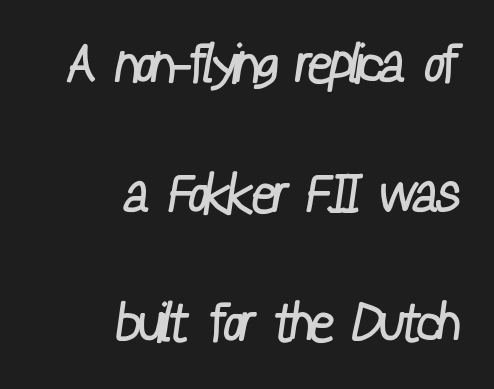
Q: Is the text bold? A: No.
Q: Is the typeface a serif or a sans-serif typeface? A: Sans-serif.
Q: Is the text underlined? A: No.
Q: How is the paragraph aligned? A: Right-aligned.
Q: Is the spacing between letters normal or unusually wide? A: Normal.
Q: Is the spacing between lines tight, normal or loose? A: Loose.
Q: Width (condensed, normal, or wide)? A: Condensed.
Q: Stroke contrast? A: Low.
Q: x-height? A: Medium.
Q: Monospaced? A: No.
